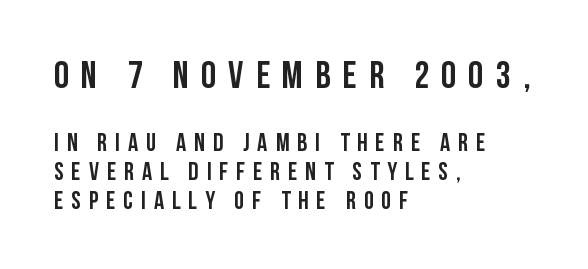
{"serif": "no", "italic": "no", "bold": "yes", "weight": "semibold", "width": "condensed", "stroke_contrast": "low", "x_height": "large", "monospaced": "no", "underline": "no", "align": "left", "line_spacing_ratio": 1.16, "letter_spacing": "wide", "letter_spacing_em": 0.32, "larger_block": "first", "size_ratio": 1.52, "glyph_px": 38}
